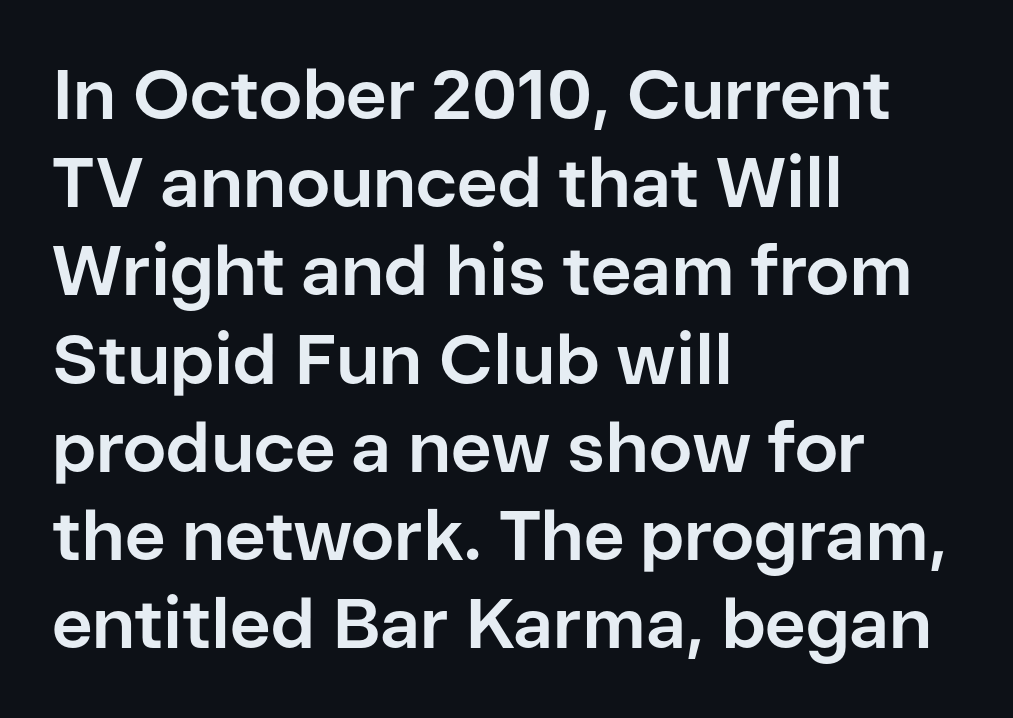
{"serif": "no", "italic": "no", "bold": "yes", "weight": "bold", "width": "normal", "stroke_contrast": "low", "x_height": "medium", "monospaced": "no", "underline": "no", "align": "left", "line_spacing": "normal", "line_spacing_ratio": 1.26, "letter_spacing": "normal", "letter_spacing_em": 0.0, "glyph_px": 70}
